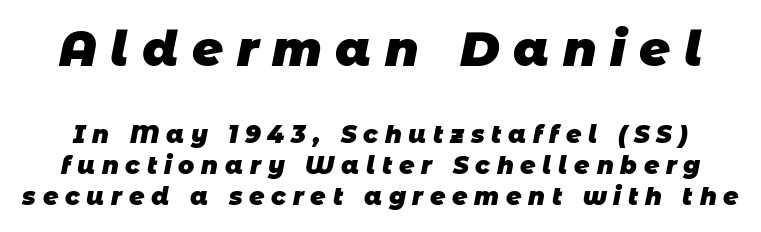
The image shows 48 px heavy sans-serif type; set normal line spacing (1.29x), unusually wide letter spacing (+0.28 em), not underlined; the first (top) block is 2.0x larger; low stroke contrast and a large x-height.
